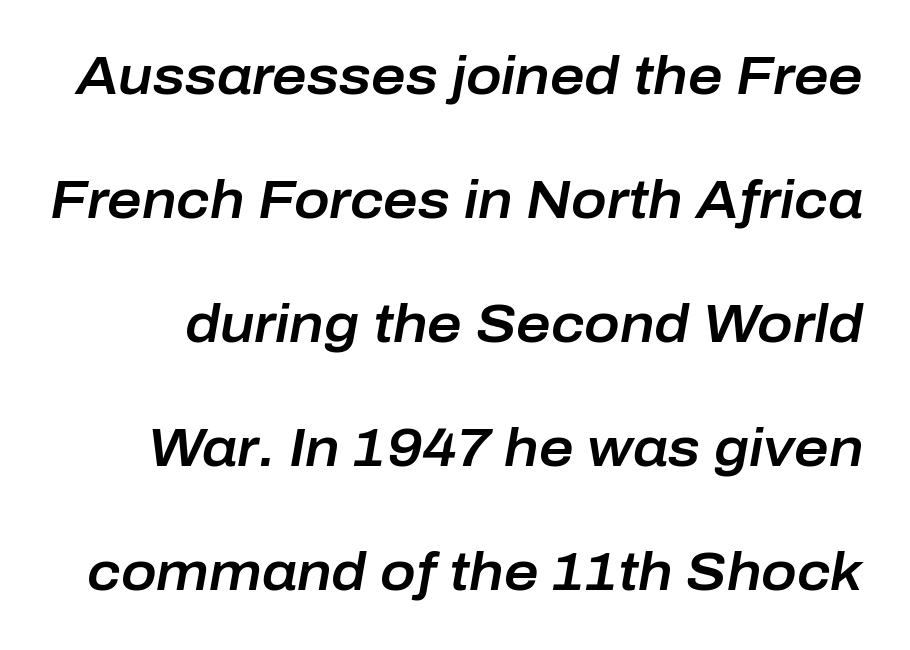
The image shows 53 px text type, italic (leaning right); set loose line spacing (2.34x), normal letter spacing, not underlined; low stroke contrast and a medium x-height.
